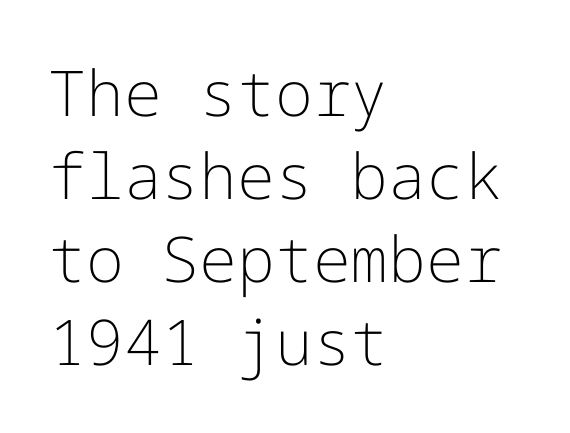
{"serif": "no", "italic": "no", "bold": "no", "weight": "light", "width": "normal", "stroke_contrast": "low", "x_height": "medium", "underline": "no", "align": "left", "line_spacing": "normal", "line_spacing_ratio": 1.32, "letter_spacing": "normal", "letter_spacing_em": 0.0, "glyph_px": 63}
